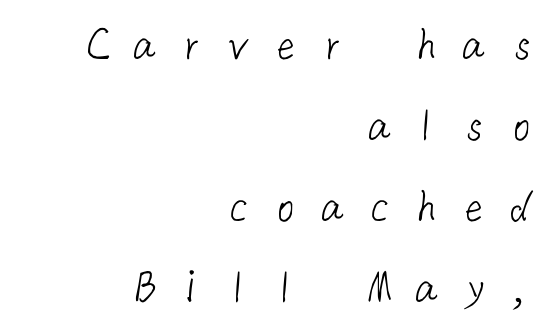
{"serif": "no", "bold": "no", "weight": "light", "width": "normal", "stroke_contrast": "low", "x_height": "medium", "underline": "no", "align": "right", "line_spacing": "normal", "line_spacing_ratio": 1.65, "letter_spacing": "wide", "letter_spacing_em": 0.46, "glyph_px": 49}
